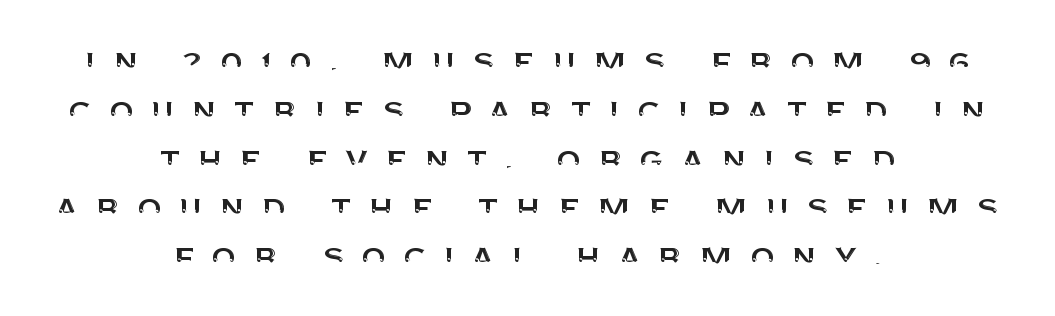
The image shows 40 px sans-serif type, upright; set centered, line spacing 1.22x, unusually wide letter spacing (+0.4 em), not underlined; medium stroke contrast and a large x-height.
